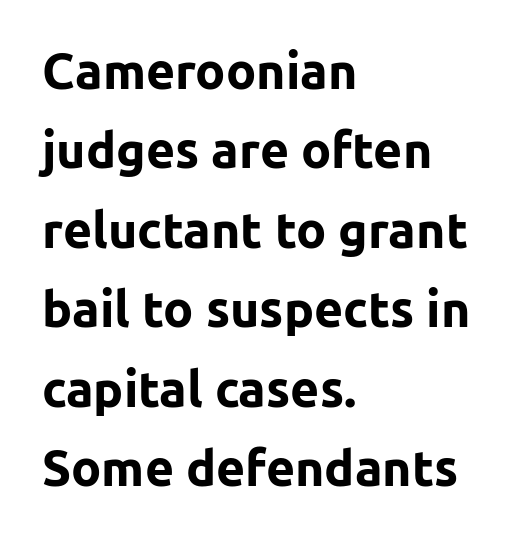
The image shows 50 px bold sans-serif type, upright; set left-aligned, normal line spacing (1.59x), normal letter spacing, not underlined; low stroke contrast and a medium x-height.
